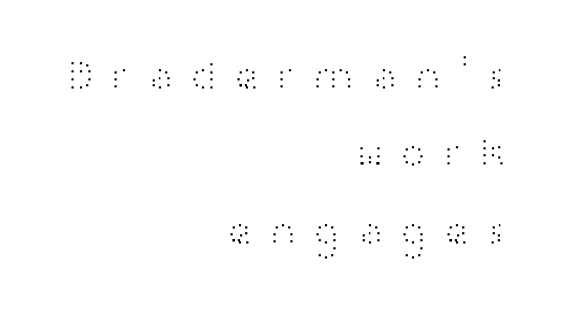
The image shows 44 px light, wide sans-serif type, upright; set right-aligned, line spacing 1.76x, unusually wide letter spacing (+0.32 em), not underlined; high stroke contrast and a medium x-height.
